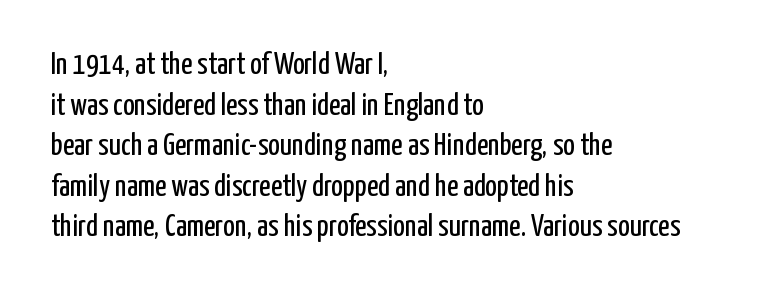
{"serif": "no", "italic": "no", "bold": "no", "weight": "regular", "width": "condensed", "stroke_contrast": "low", "x_height": "medium", "monospaced": "no", "underline": "no", "align": "left", "line_spacing": "normal", "line_spacing_ratio": 1.31, "letter_spacing": "normal", "letter_spacing_em": 0.0, "glyph_px": 31}
